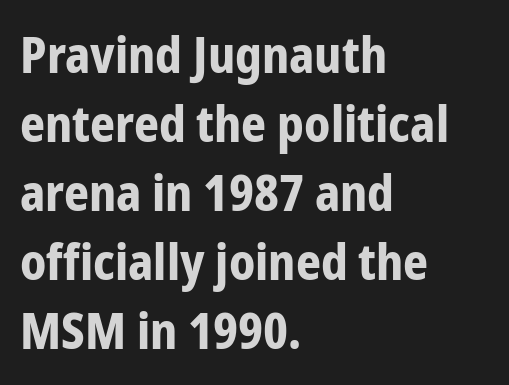
The image shows 49 px bold, condensed sans-serif type, upright; set left-aligned, normal line spacing (1.41x), normal letter spacing, not underlined; low stroke contrast and a medium x-height.
